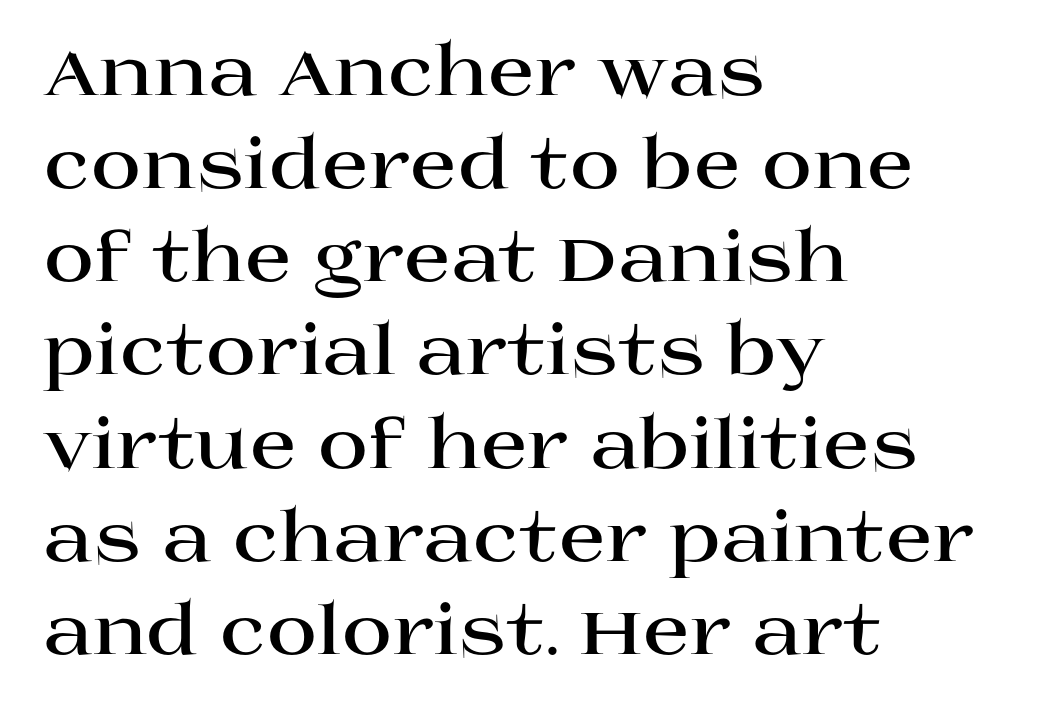
{"serif": "yes", "italic": "no", "bold": "yes", "weight": "bold", "width": "wide", "stroke_contrast": "high", "x_height": "large", "monospaced": "no", "underline": "no", "align": "left", "line_spacing": "normal", "line_spacing_ratio": 1.35, "letter_spacing": "normal", "letter_spacing_em": 0.0, "glyph_px": 69}
